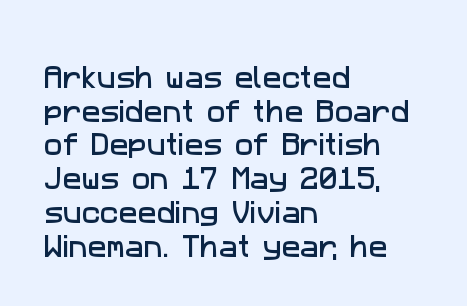
{"underline": "no", "align": "left", "line_spacing": "normal", "line_spacing_ratio": 1.35, "letter_spacing": "normal", "letter_spacing_em": 0.0, "glyph_px": 25}
